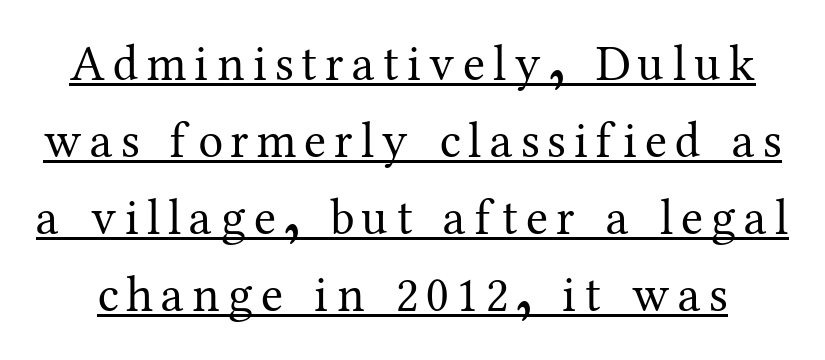
Q: Is the text bold? A: No.
Q: Is the text italic (slanted)? A: No, it is upright.
Q: Is the typeface a serif or a sans-serif typeface? A: Serif.
Q: Is the text underlined? A: Yes.
Q: Is the spacing between lines tight, normal or loose? A: Normal.
Q: Width (condensed, normal, or wide)? A: Normal.
Q: Stroke contrast? A: Medium.
Q: x-height? A: Medium.
Q: Monospaced? A: No.
